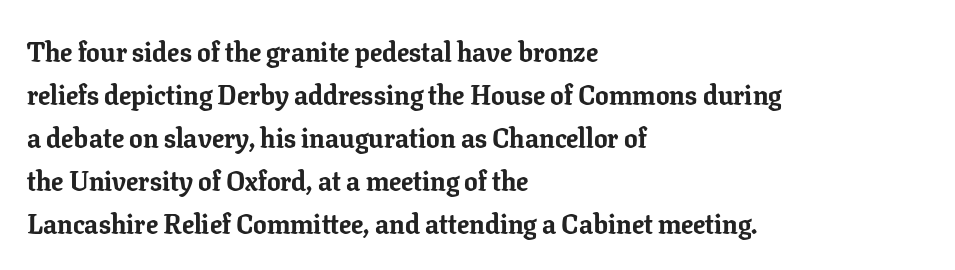
Typesetter's note: full bold, strokes at maximum text heaviness. Quick note: interline space is typical. Compared with a centered layout, this one pins lines to the left instead. Tall strokes in this sample are plumb rather than angled. The tracking reads as untouched default to a designer's eye. Has an underline been added? It has not.
